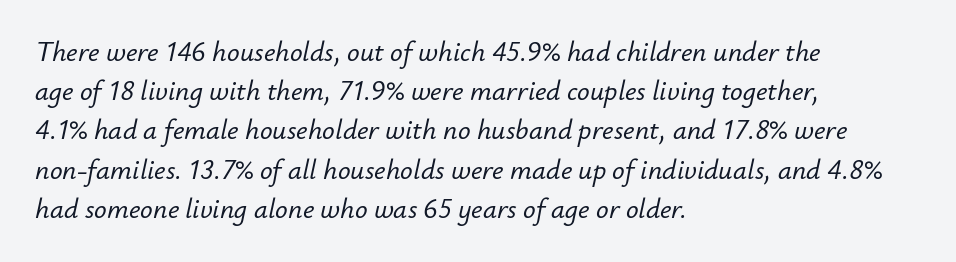
The image shows 28 px text type, italic (leaning right); set left-aligned, normal line spacing (1.4x), normal letter spacing, not underlined; low stroke contrast and a small x-height.
